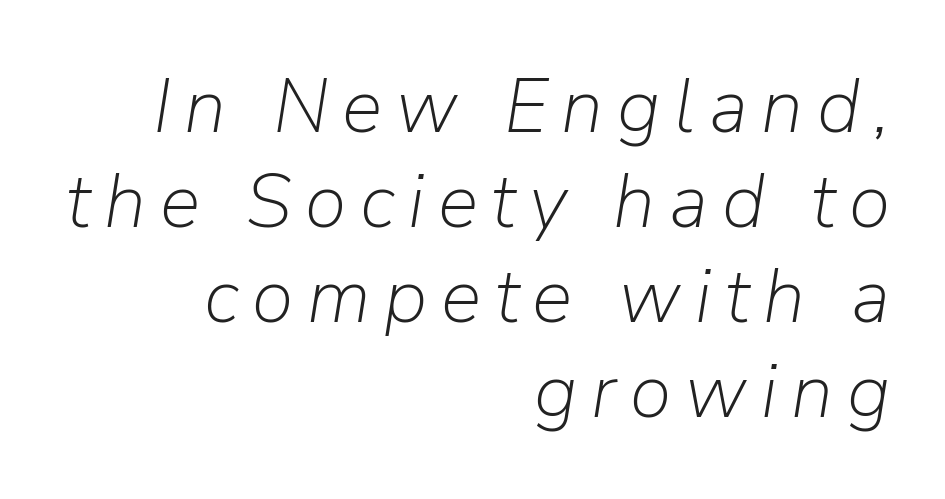
Q: Is the text bold? A: No.
Q: Is the text italic (slanted)? A: Yes, it leans right by about 9 degrees.
Q: Is the text underlined? A: No.
Q: How is the paragraph aligned? A: Right-aligned.
Q: Is the spacing between lines tight, normal or loose? A: Normal.
Q: Width (condensed, normal, or wide)? A: Normal.
Q: Stroke contrast? A: Low.
Q: x-height? A: Medium.
Q: Monospaced? A: No.
